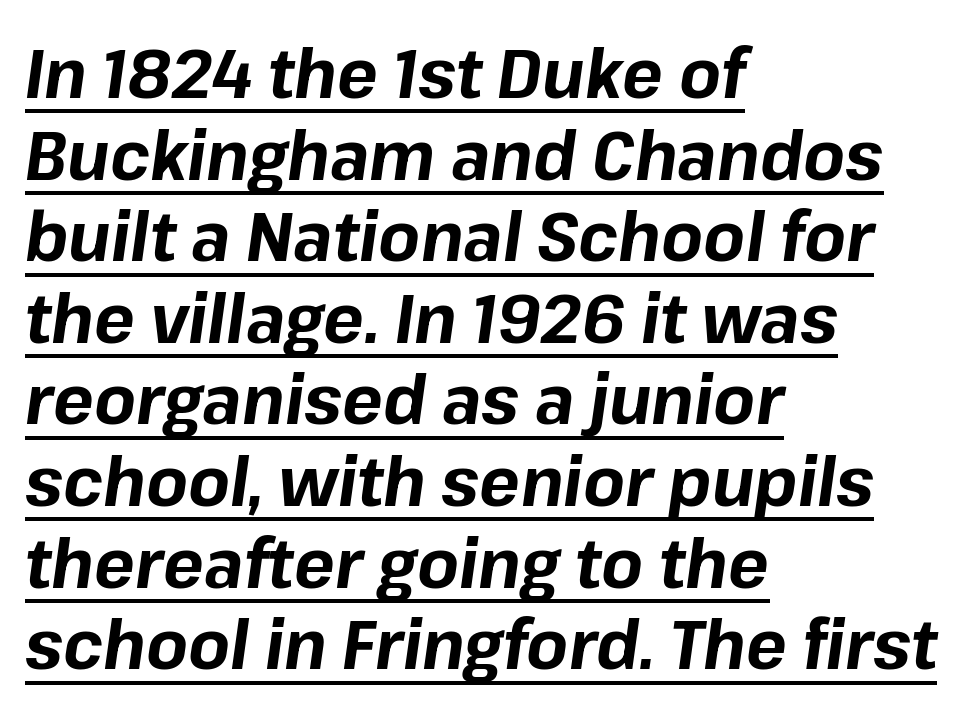
Stroke thickness is high; the sample reads as a true bold. Left-aligned paragraph, ragged on the right. Slanted lettering throughout. The letterforms sit shoulder to shoulder at normal distance. The typesetter has applied underlining to the passage shown.
